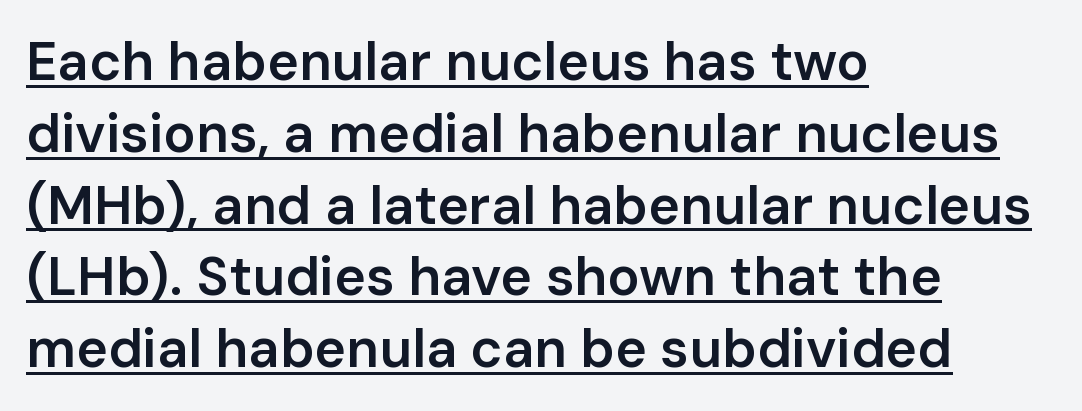
Q: Is the text bold? A: Semi-bold.
Q: Is the text italic (slanted)? A: No, it is upright.
Q: Is the typeface a serif or a sans-serif typeface? A: Sans-serif.
Q: Is the text underlined? A: Yes.
Q: How is the paragraph aligned? A: Left-aligned.
Q: Is the spacing between letters normal or unusually wide? A: Normal.
Q: Is the spacing between lines tight, normal or loose? A: Normal.
Q: Width (condensed, normal, or wide)? A: Normal.
Q: Stroke contrast? A: Low.
Q: x-height? A: Medium.
Q: Monospaced? A: No.
